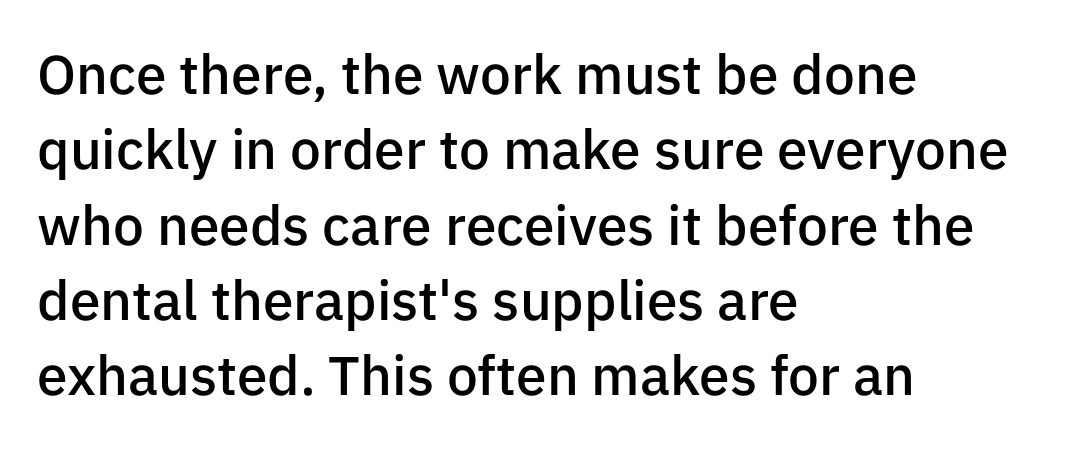
The face used here is proportionally spaced, like ordinary book or web type. Line beginnings align vertically; line endings do not. This is moderately heavy type, rendered in semibold. Any mark beneath the type? The region is blank.
